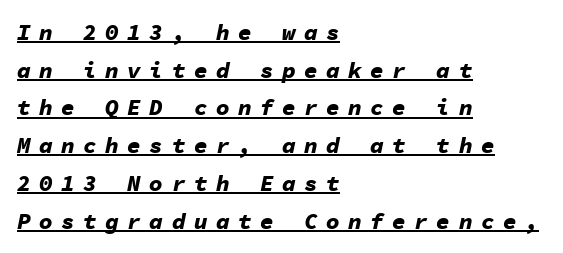
Q: Is the text bold? A: Yes.
Q: Is the text italic (slanted)? A: Yes, it leans right by about 11 degrees.
Q: Is the text underlined? A: Yes.
Q: How is the paragraph aligned? A: Left-aligned.
Q: Is the spacing between letters normal or unusually wide? A: Unusually wide.
Q: Is the spacing between lines tight, normal or loose? A: Normal.
